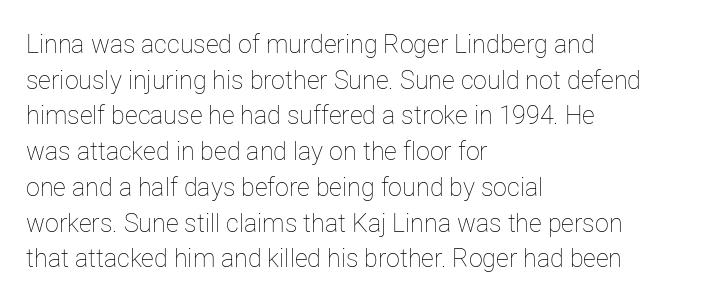
The image shows 25 px text type, upright; set left-aligned, normal line spacing (1.43x), normal letter spacing, not underlined.
